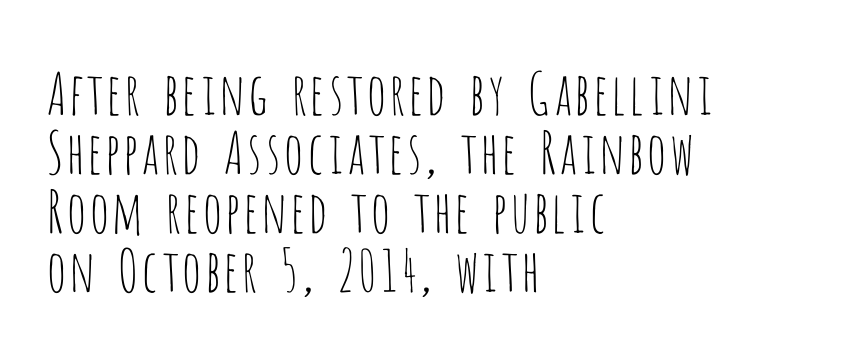
The image shows 58 px thin, condensed sans-serif type, upright; set left-aligned, tight line spacing (1.02x), normal letter spacing, not underlined; low stroke contrast and a large x-height.
